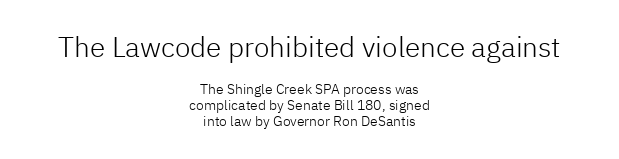
This sample uses plain, unmodified letter spacing. In terms of leading, this rendering errs on the cramped side. A student would call this center alignment; a typographer would say set centered. This is sans-serif lettering, the kind often seen on screens and signage.
